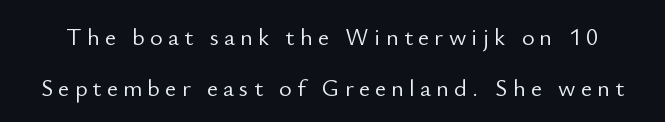
The glyphs are unaccompanied by any horizontal stroke below them. The weight would be labelled regular, book, light, or lighter still. Every character sits straight up, as roman type does. Loosely led — the rows are spread out.
